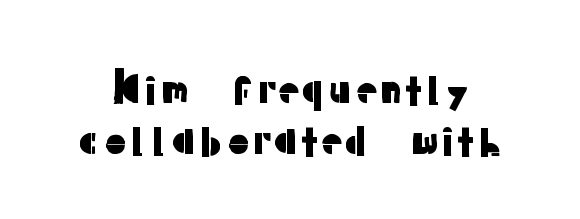
The image shows 42 px sans-serif type, upright; set line spacing 1.21x, normal letter spacing, not underlined; low stroke contrast and a medium x-height.
